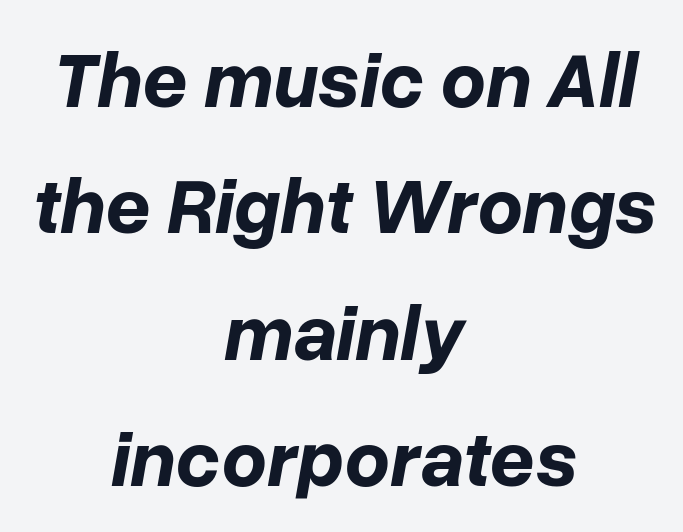
Q: Is the text bold? A: Yes.
Q: Is the text italic (slanted)? A: Yes, it leans right by about 10 degrees.
Q: Is the text underlined? A: No.
Q: How is the paragraph aligned? A: Centered.
Q: Is the spacing between letters normal or unusually wide? A: Normal.
Q: Is the spacing between lines tight, normal or loose? A: Normal.
Q: Width (condensed, normal, or wide)? A: Normal.
Q: Stroke contrast? A: Low.
Q: x-height? A: Medium.
Q: Monospaced? A: No.
